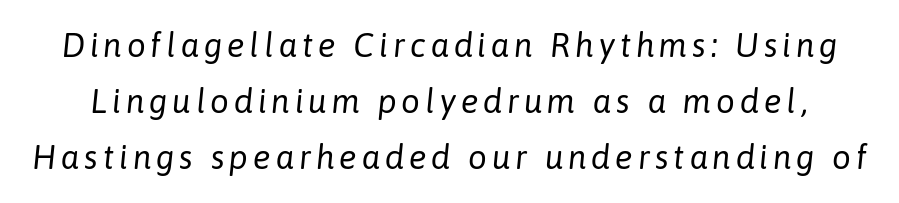
Students, observe: this is what conventionally led text looks like. The face looks like a standard text weight, possibly lighter. Looks like regular typesetting: each glyph gets only the width it needs. The space beneath each line is pristine and unruled. Does the lettering tilt? It does — this is italic.
